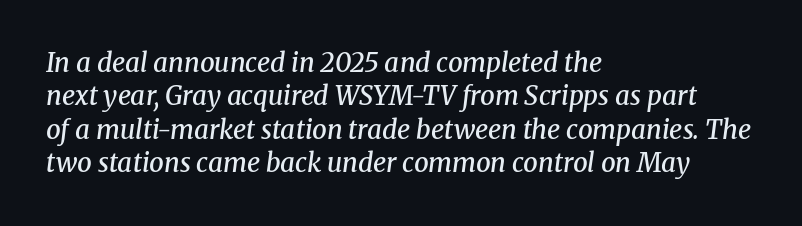
The image shows 26 px text type, italic (leaning right); set left-aligned, normal line spacing (1.28x), normal letter spacing, not underlined.
